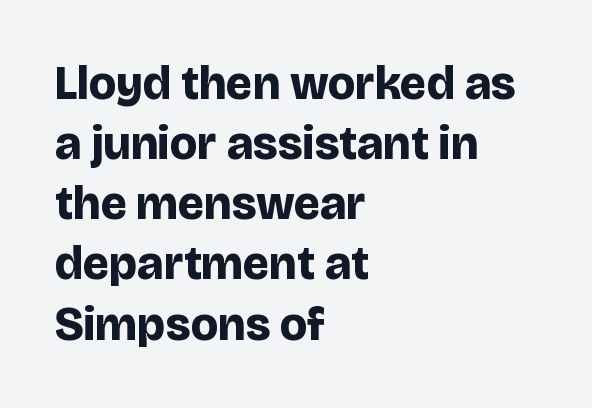
Anything drawn beneath the words? Only blank space. If you drew a ruler down the left edge, every line would touch it. Honestly, the letter spacing is just normal — you wouldn't notice it. These lines carry a lot of weight — the face is fully bold.
